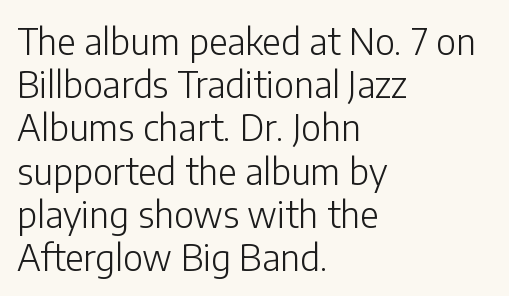
Q: Is the text bold? A: No.
Q: Is the text italic (slanted)? A: No, it is upright.
Q: Is the typeface a serif or a sans-serif typeface? A: Sans-serif.
Q: Is the text underlined? A: No.
Q: How is the paragraph aligned? A: Left-aligned.
Q: Is the spacing between letters normal or unusually wide? A: Normal.
Q: Width (condensed, normal, or wide)? A: Normal.
Q: Stroke contrast? A: Low.
Q: x-height? A: Medium.
Q: Monospaced? A: No.
